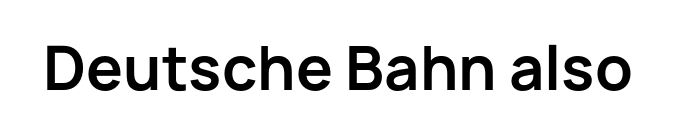
The zone under the glyphs is completely vacant. The designer went with a sans here, leaving each stem footless. A full-strength bold gives these letters their thick strokes. Is there any slant? The stems are plumb. You could not count columns in this text — the font is proportionally spaced.
